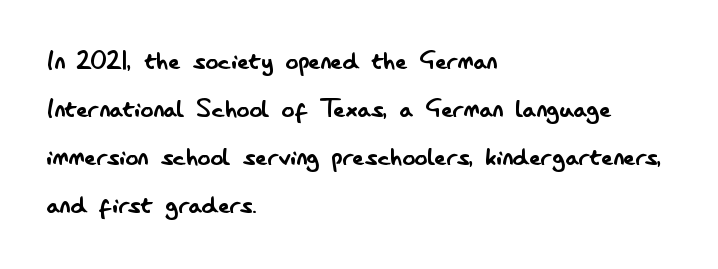
Q: Is the text bold? A: No.
Q: Is the text italic (slanted)? A: No, it is upright.
Q: Is the typeface a serif or a sans-serif typeface? A: Sans-serif.
Q: Is the text underlined? A: No.
Q: How is the paragraph aligned? A: Left-aligned.
Q: Is the spacing between letters normal or unusually wide? A: Normal.
Q: Is the spacing between lines tight, normal or loose? A: Normal.
Q: Width (condensed, normal, or wide)? A: Condensed.
Q: Stroke contrast? A: Low.
Q: x-height? A: Small.
Q: Monospaced? A: No.
